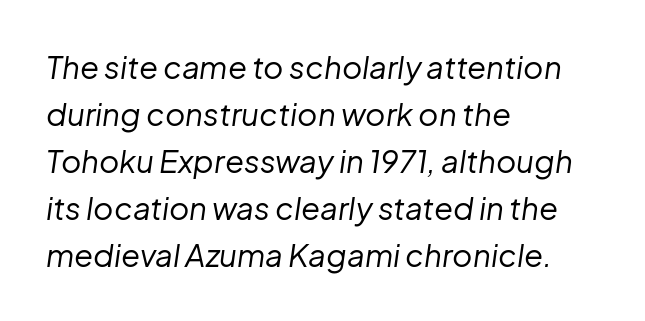
{"italic": "yes", "lean": "right", "slant_degrees": 8, "bold": "no", "weight": "regular", "width": "normal", "stroke_contrast": "low", "x_height": "medium", "monospaced": "no", "underline": "no", "align": "left", "line_spacing": "normal", "line_spacing_ratio": 1.52, "letter_spacing": "normal", "letter_spacing_em": 0.0, "glyph_px": 31}
